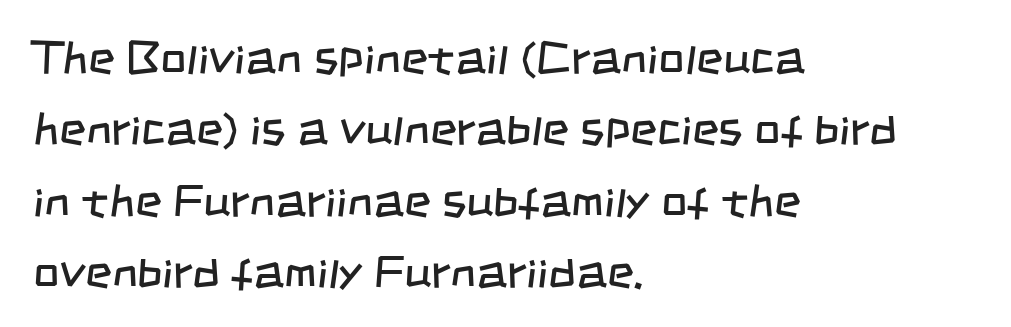
The image shows 46 px regular-weight, condensed sans-serif type; set left-aligned, normal line spacing (1.55x), normal letter spacing, not underlined; low stroke contrast and a large x-height.
